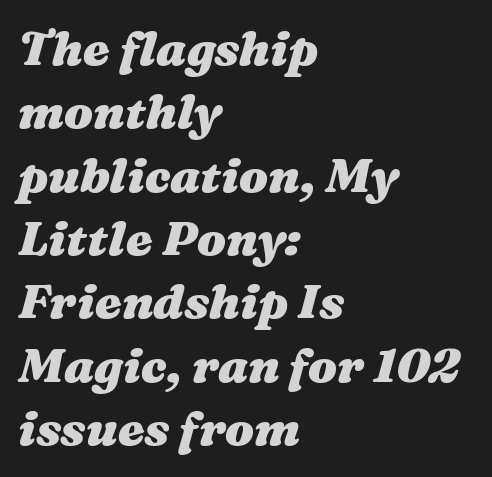
The image shows 48 px heavy, wide type, italic (leaning right); set left-aligned, normal line spacing (1.32x), normal letter spacing, not underlined; medium stroke contrast and a medium x-height.
